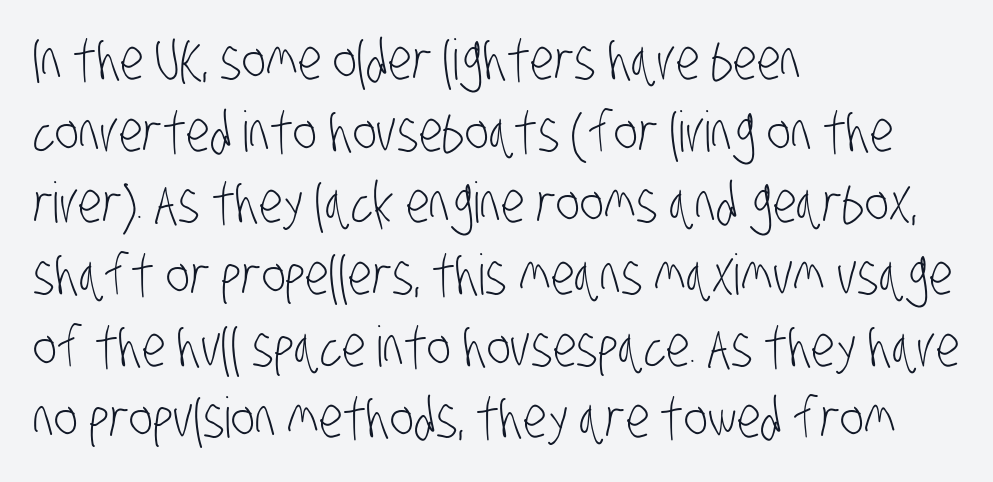
Just letters on the line, the space beneath them empty. The rag falls on the right side of this text block. The line texture is even and compact thanks to regular tracking. Is the type heavy? It reads as light-to-regular instead. A typesetter would call this proportional, since set widths differ per character. Successive baselines arrive at the customary interval.
